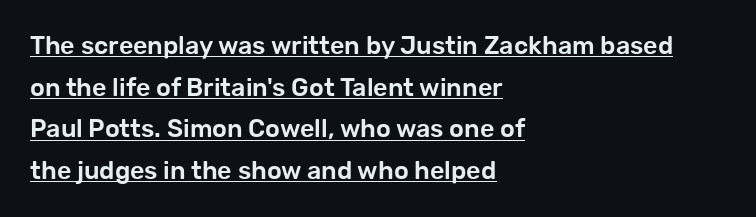
The image shows 25 px text type, upright; set left-aligned, normal line spacing (1.67x), normal letter spacing, underlined.
